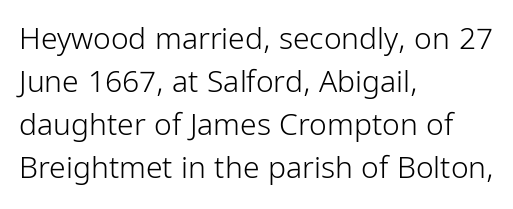
The image shows 30 px light, condensed sans-serif type, upright; set left-aligned, normal line spacing (1.43x), normal letter spacing, not underlined; low stroke contrast and a medium x-height.
